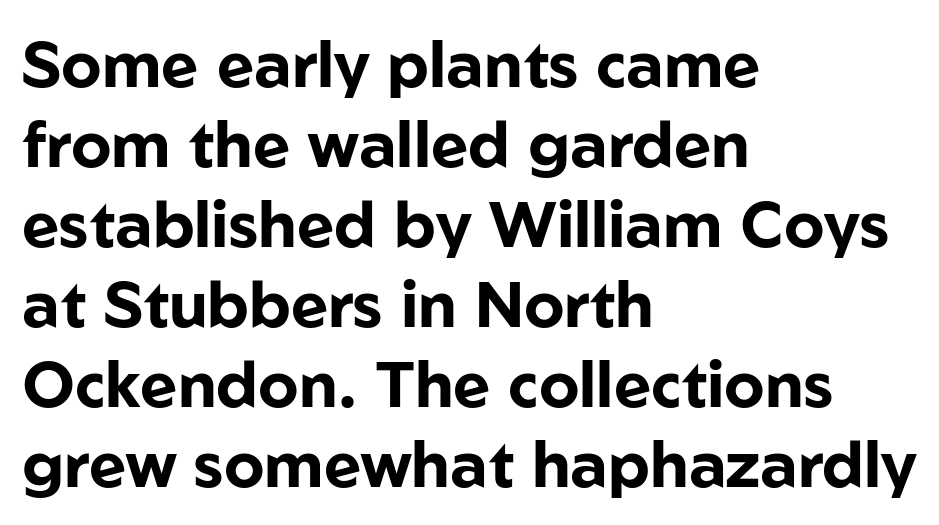
Q: Is the text bold? A: Yes.
Q: Is the text italic (slanted)? A: No, it is upright.
Q: Is the typeface a serif or a sans-serif typeface? A: Sans-serif.
Q: Is the text underlined? A: No.
Q: How is the paragraph aligned? A: Left-aligned.
Q: Is the spacing between letters normal or unusually wide? A: Normal.
Q: Is the spacing between lines tight, normal or loose? A: Normal.
Q: Width (condensed, normal, or wide)? A: Normal.
Q: Stroke contrast? A: Low.
Q: x-height? A: Medium.
Q: Monospaced? A: No.
